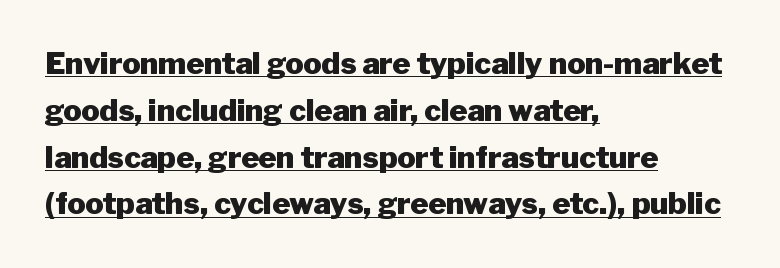
What's the leading like? Ordinary, nothing unusual. Is the letter spacing exaggerated? No — it looks like the ordinary default. Vertical strokes here are truly vertical. All the whitespace from short lines collects on the right.
